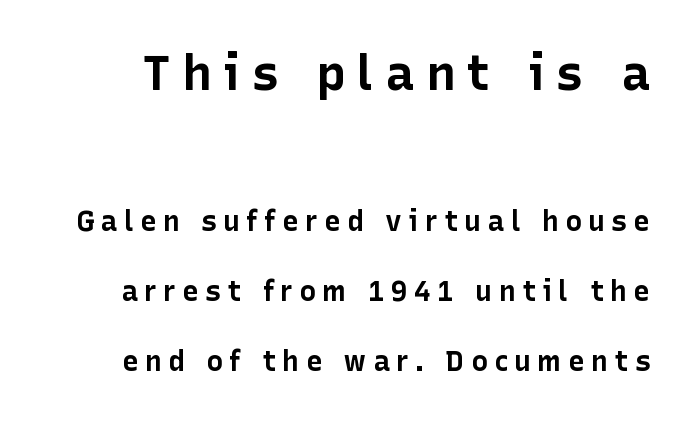
{"serif": "no", "italic": "no", "bold": "yes", "weight": "bold", "width": "normal", "stroke_contrast": "low", "x_height": "medium", "monospaced": "no", "underline": "no", "line_spacing": "loose", "line_spacing_ratio": 2.49, "letter_spacing": "wide", "letter_spacing_em": 0.23, "larger_block": "first", "size_ratio": 1.75, "glyph_px": 49}
